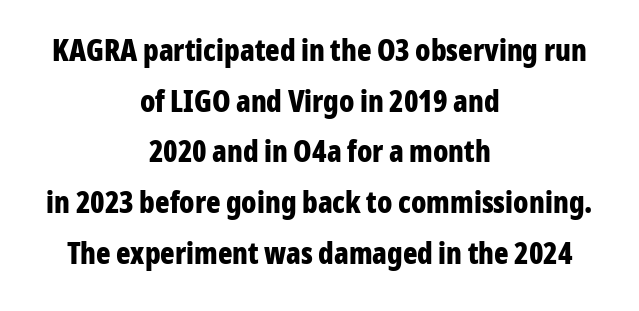
The face used here is proportionally spaced, like ordinary book or web type. One glance says typical: line gaps are just what's usual. A bare baseline throughout the passage. Ascenders rise straight up at ninety degrees. Glyph-to-glyph distance matches everyday printed text. Does the copy run flush right? No — it is centered line by line.
